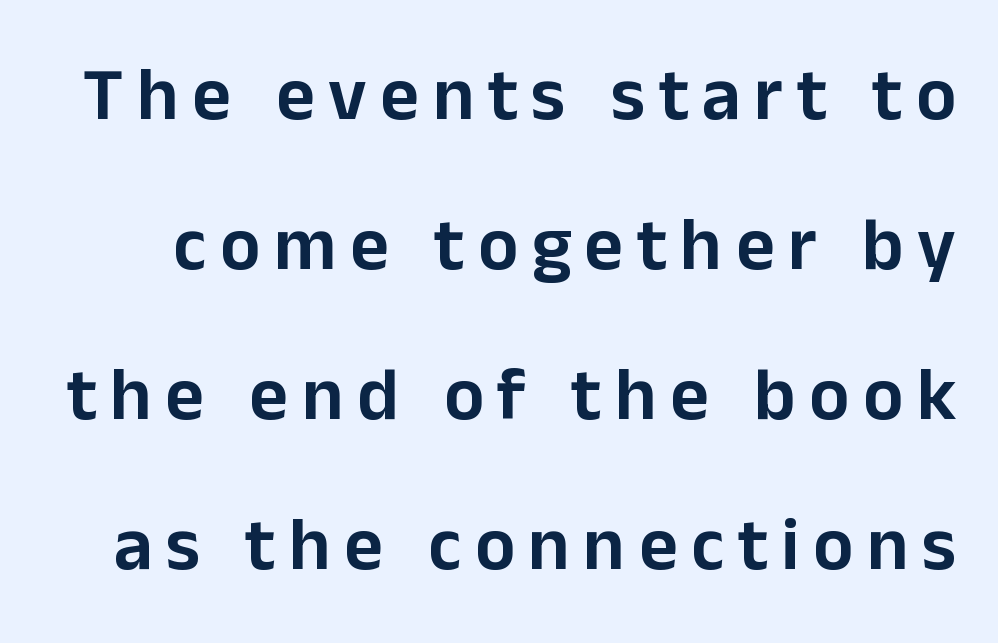
The lines are spread far apart with generous leading. Quick note: underline off. Designer's note — italics off, roman on. Varying glyph widths throughout — classic text-font behaviour. The letters carry no serifs — their stems end cleanly without finishing strokes.
